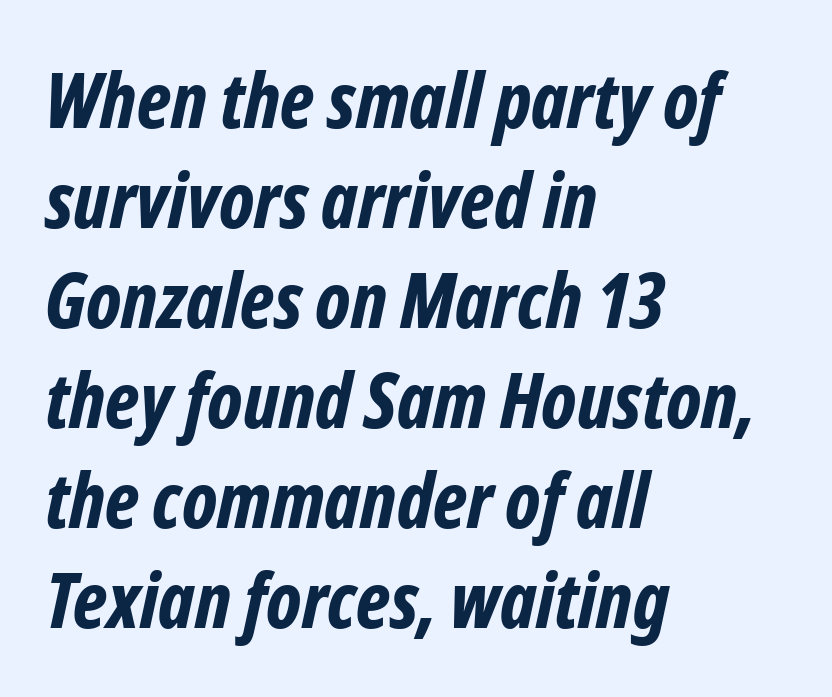
{"italic": "yes", "lean": "right", "slant_degrees": 12, "bold": "yes", "weight": "bold", "width": "condensed", "stroke_contrast": "low", "x_height": "medium", "monospaced": "no", "underline": "no", "align": "left", "line_spacing": "normal", "line_spacing_ratio": 1.3, "letter_spacing": "normal", "letter_spacing_em": 0.0, "glyph_px": 77}
